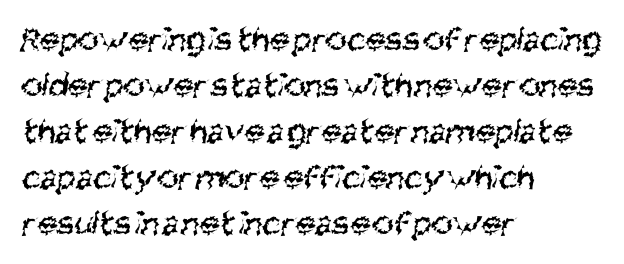
The image shows 36 px regular-weight, condensed sans-serif type; set left-aligned, normal line spacing (1.28x), normal letter spacing, not underlined; medium stroke contrast and a large x-height.
